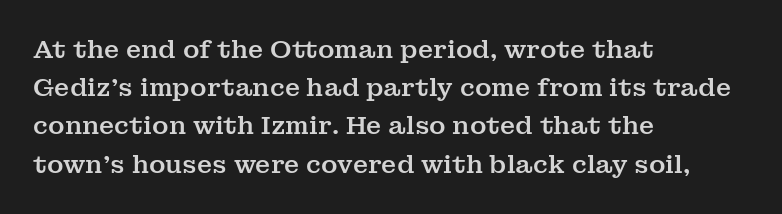
The image shows 25 px text type, upright; set left-aligned, normal line spacing (1.53x), normal letter spacing, not underlined.
